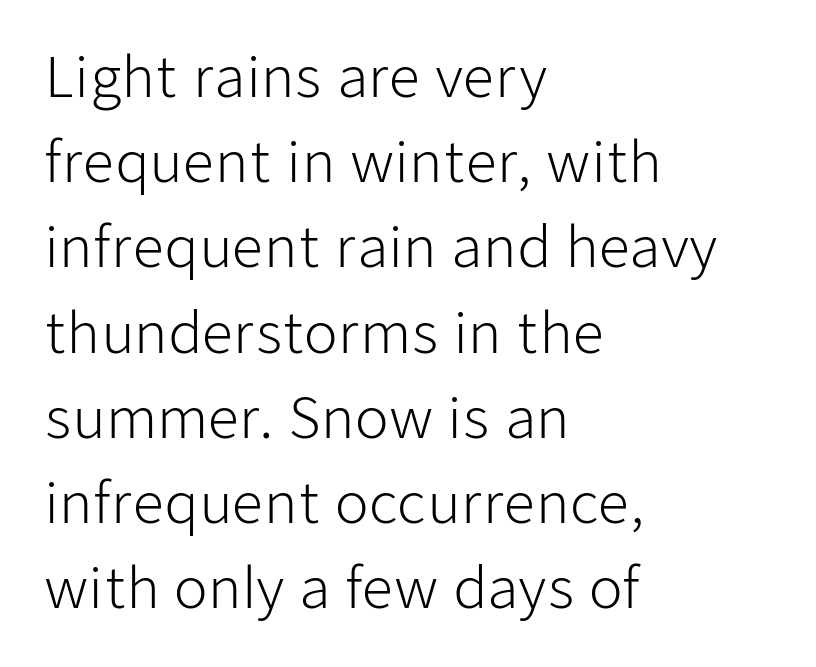
Note: no serifs on the glyphs. Descenders are the only things crossing below the line. Tracking here is standard; glyphs follow each other at the usual distance. Quick note: interline space is typical. The setting favours the left margin, as ordinary paragraphs usually do. The letterforms sit at book weight or below.
